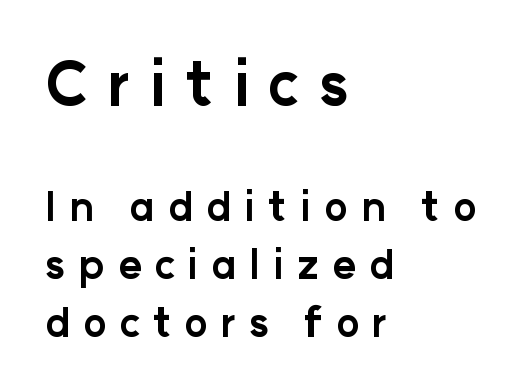
The image shows 60 px bold sans-serif type, upright; set left-aligned, normal line spacing (1.45x), unusually wide letter spacing (+0.32 em), not underlined; the first (top) block is 1.5x larger; low stroke contrast and a medium x-height.
